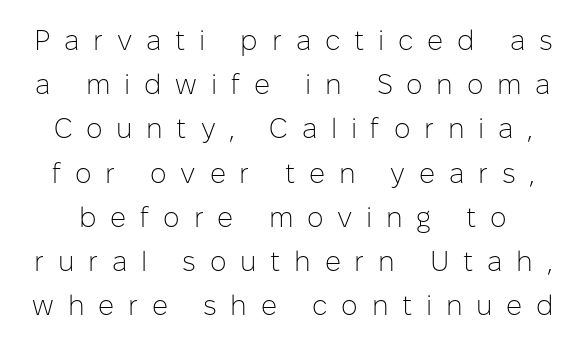
{"serif": "no", "italic": "no", "bold": "no", "weight": "light", "width": "normal", "stroke_contrast": "low", "x_height": "medium", "monospaced": "no", "underline": "no", "line_spacing": "normal", "line_spacing_ratio": 1.58, "letter_spacing": "wide", "letter_spacing_em": 0.49, "glyph_px": 28}
